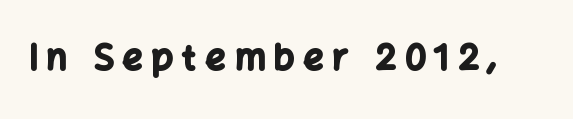
Q: Is the text bold? A: Yes.
Q: Is the text italic (slanted)? A: No, it is upright.
Q: Is the typeface a serif or a sans-serif typeface? A: Sans-serif.
Q: Is the text underlined? A: No.
Q: Is the spacing between letters normal or unusually wide? A: Unusually wide.
Q: Width (condensed, normal, or wide)? A: Normal.
Q: Stroke contrast? A: Low.
Q: x-height? A: Medium.
Q: Monospaced? A: No.
